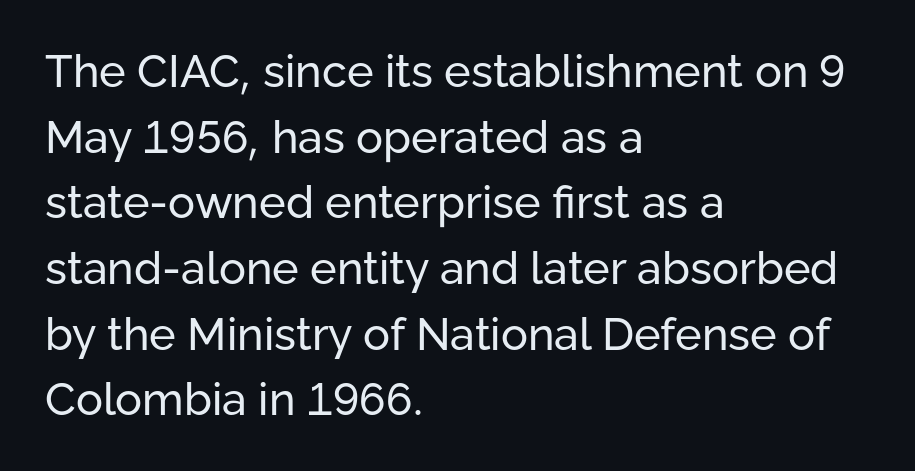
{"serif": "no", "italic": "no", "bold": "no", "weight": "regular", "width": "normal", "stroke_contrast": "low", "x_height": "medium", "monospaced": "no", "underline": "no", "align": "left", "line_spacing": "normal", "line_spacing_ratio": 1.46, "letter_spacing": "normal", "letter_spacing_em": 0.0, "glyph_px": 45}
